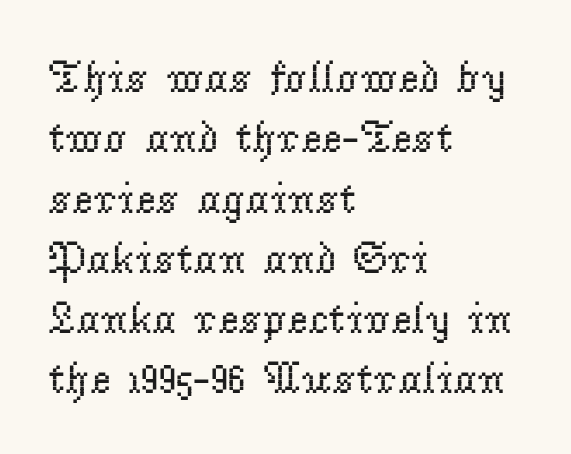
The image shows 45 px regular-weight serif type, upright; set left-aligned, normal line spacing (1.34x), normal letter spacing, not underlined; low stroke contrast and a small x-height.
